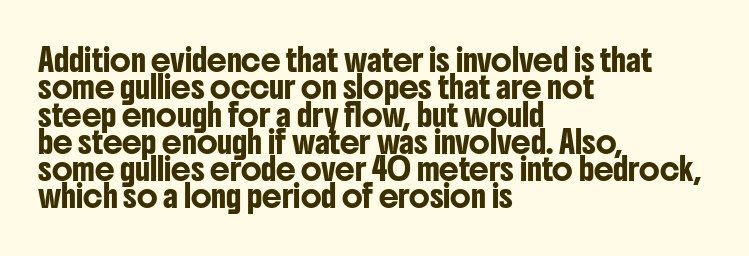
The lines are quadded left. Bare-footed words on every line. Notice how the stems are strictly vertical — no italics here. The gaps between neighbouring characters are ordinary and unremarkable.
